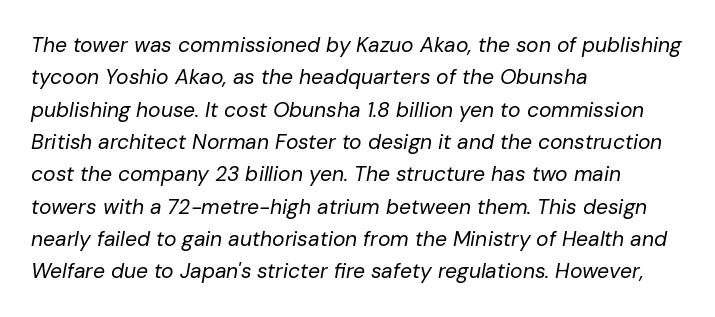
Posture: slanted. The cut favours lightness, reaching ordinary text weight at its darkest. Each word holds together tightly as a unit, with standard inter-letter gaps. The passage shown is not underscored anywhere. Line starts are locked; line ends wander.
